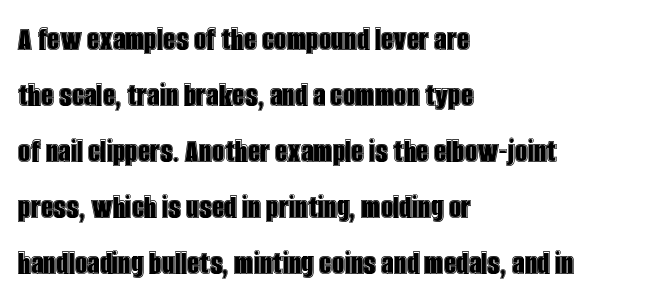
The image shows 35 px condensed type, upright; set left-aligned, normal line spacing (1.6x), normal letter spacing, not underlined; a large x-height.
